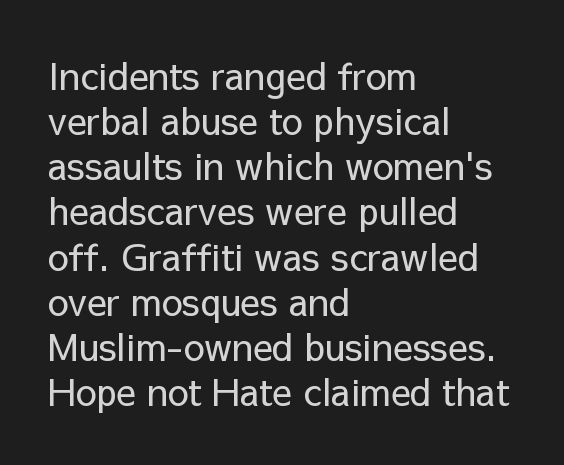
The image shows 37 px regular-weight sans-serif type, upright; set left-aligned, line spacing 1.22x, normal letter spacing, not underlined; low stroke contrast and a medium x-height.
